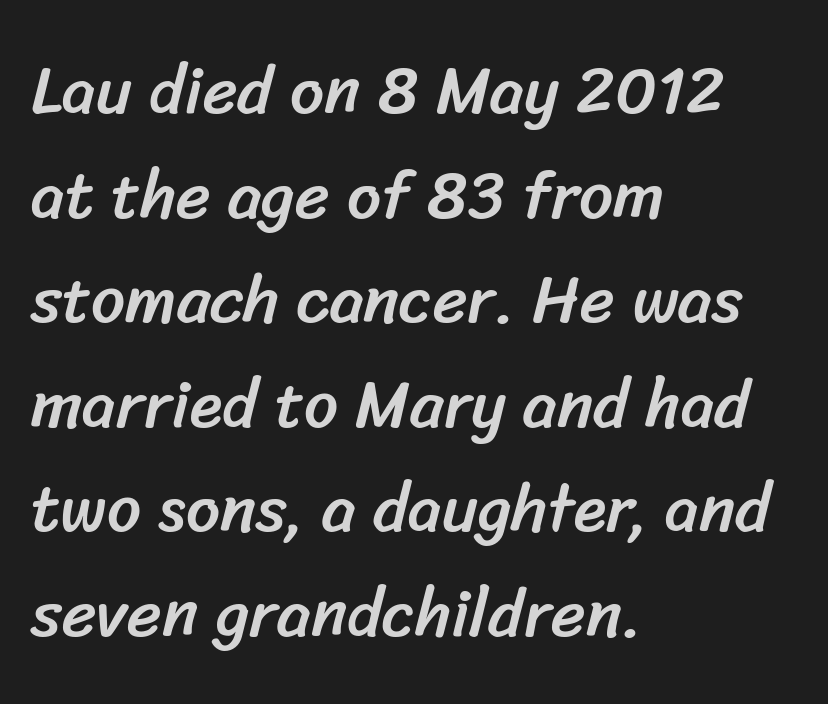
{"serif": "no", "width": "normal", "stroke_contrast": "low", "x_height": "medium", "monospaced": "no", "underline": "no", "align": "left", "line_spacing": "normal", "line_spacing_ratio": 1.56, "letter_spacing": "normal", "letter_spacing_em": 0.0, "glyph_px": 67}
